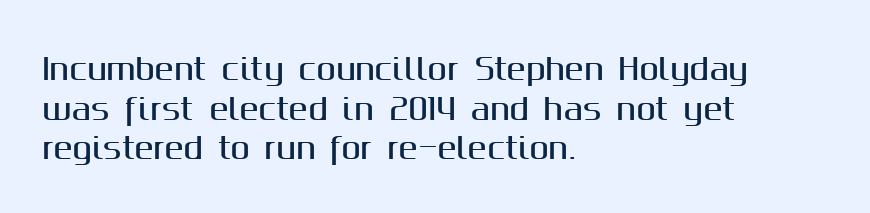
Q: Is the text italic (slanted)? A: No, it is upright.
Q: Is the typeface a serif or a sans-serif typeface? A: Sans-serif.
Q: Is the text underlined? A: No.
Q: How is the paragraph aligned? A: Left-aligned.
Q: Is the spacing between letters normal or unusually wide? A: Normal.
Q: Is the spacing between lines tight, normal or loose? A: Normal.
Q: Width (condensed, normal, or wide)? A: Normal.
Q: Stroke contrast? A: Medium.
Q: x-height? A: Medium.
Q: Monospaced? A: No.
